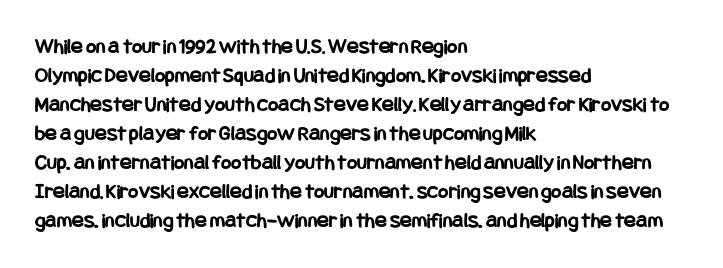
I'd describe the lettering as bold — thick and assertive. Line starts are locked; line ends wander. Nope, not italic — everything's standing straight. Only glyphs here, with clear space below each row.
